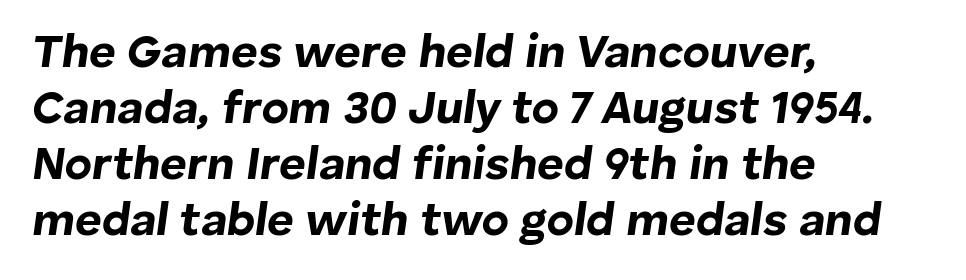
The image shows 46 px bold type, italic (leaning right); set left-aligned, line spacing 1.22x, normal letter spacing, not underlined; low stroke contrast and a medium x-height.
